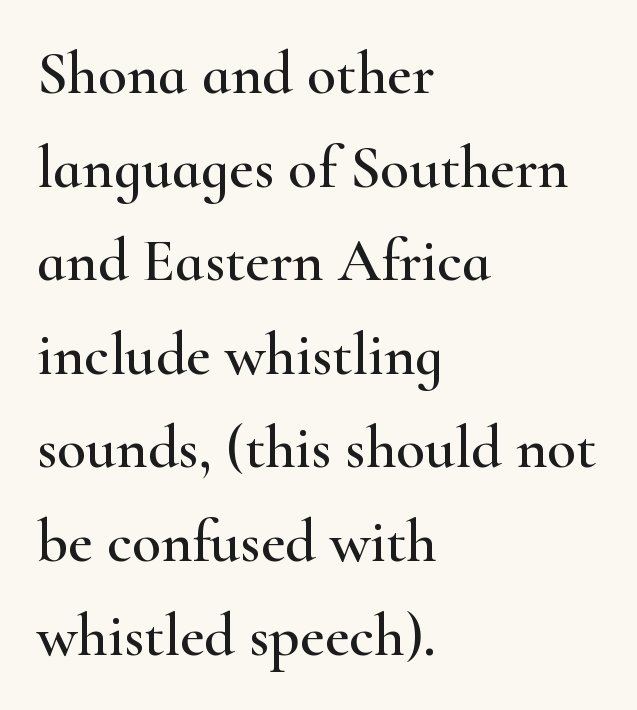
The image shows 60 px wide serif type, upright; set left-aligned, normal line spacing (1.56x), normal letter spacing, not underlined; high stroke contrast and a small x-height.
